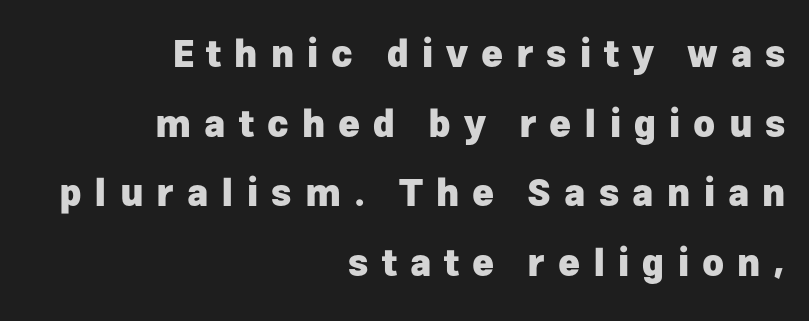
Q: Is the text bold? A: Yes.
Q: Is the text italic (slanted)? A: No, it is upright.
Q: Is the typeface a serif or a sans-serif typeface? A: Sans-serif.
Q: Is the text underlined? A: No.
Q: How is the paragraph aligned? A: Right-aligned.
Q: Is the spacing between letters normal or unusually wide? A: Unusually wide.
Q: Width (condensed, normal, or wide)? A: Normal.
Q: Stroke contrast? A: Low.
Q: x-height? A: Medium.
Q: Monospaced? A: No.
